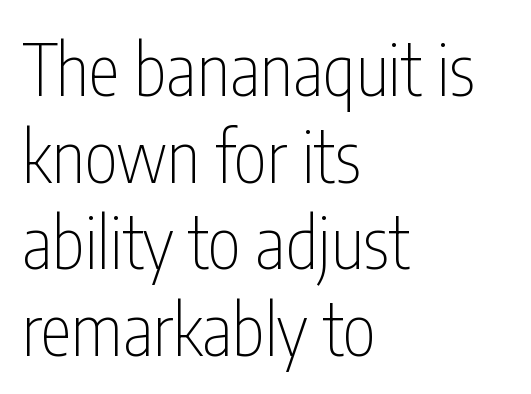
{"serif": "no", "italic": "no", "bold": "no", "weight": "thin", "width": "condensed", "stroke_contrast": "low", "x_height": "medium", "monospaced": "no", "underline": "no", "align": "left", "line_spacing_ratio": 1.22, "letter_spacing": "normal", "letter_spacing_em": 0.0, "glyph_px": 71}
